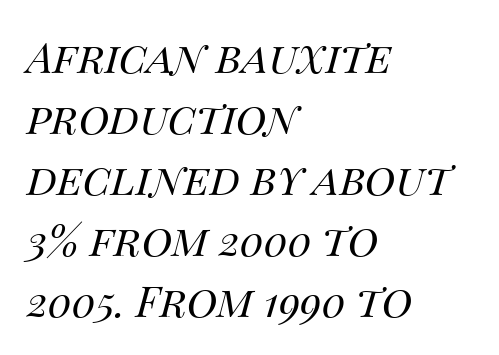
Q: Is the text bold? A: No.
Q: Is the text italic (slanted)? A: Yes, it leans right by about 14 degrees.
Q: Is the text underlined? A: No.
Q: How is the paragraph aligned? A: Left-aligned.
Q: Is the spacing between letters normal or unusually wide? A: Normal.
Q: Is the spacing between lines tight, normal or loose? A: Normal.
Q: Width (condensed, normal, or wide)? A: Normal.
Q: Stroke contrast? A: Medium.
Q: x-height? A: Large.
Q: Monospaced? A: No.
